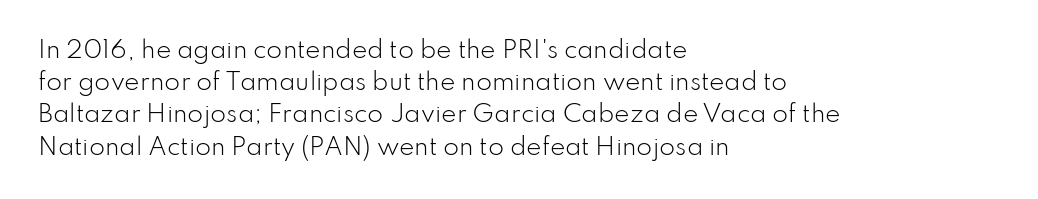
The image shows 23 px text type, upright; set left-aligned, normal line spacing (1.4x), normal letter spacing, not underlined.
